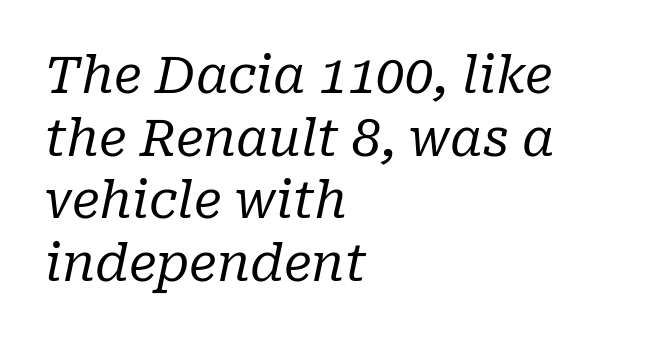
The image shows 51 px regular-weight serif type, italic (leaning right); set left-aligned, line spacing 1.23x, normal letter spacing, not underlined; low stroke contrast and a medium x-height.
